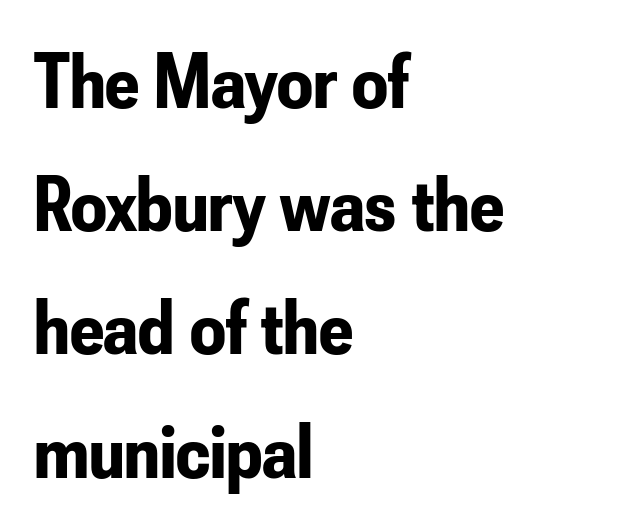
Q: Is the text bold? A: Yes.
Q: Is the text italic (slanted)? A: No, it is upright.
Q: Is the typeface a serif or a sans-serif typeface? A: Sans-serif.
Q: Is the text underlined? A: No.
Q: How is the paragraph aligned? A: Left-aligned.
Q: Is the spacing between letters normal or unusually wide? A: Normal.
Q: Is the spacing between lines tight, normal or loose? A: Normal.
Q: Width (condensed, normal, or wide)? A: Condensed.
Q: Stroke contrast? A: Low.
Q: x-height? A: Small.
Q: Monospaced? A: No.
